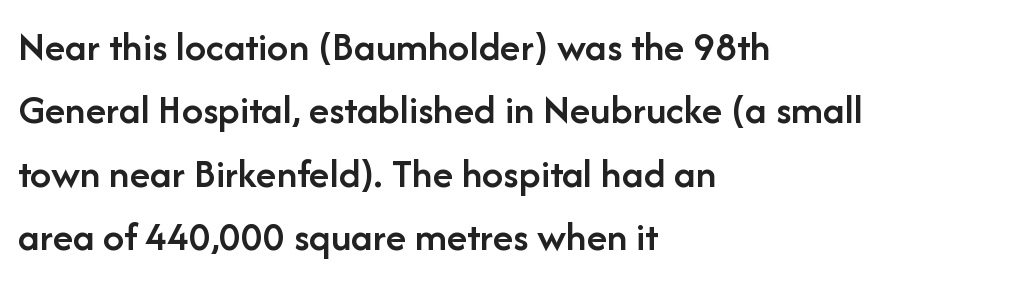
In terms of weight, the rendering is demibold, just under bold. What kind of face is this? One without serifs — a sans. This sample is left-justified, so line endings fall wherever the words run out. The letters stand straight up with perfectly vertical stems. The gaps between neighbouring characters are ordinary and unremarkable. The passage shown is typed in a proportional face where columns would drift.
